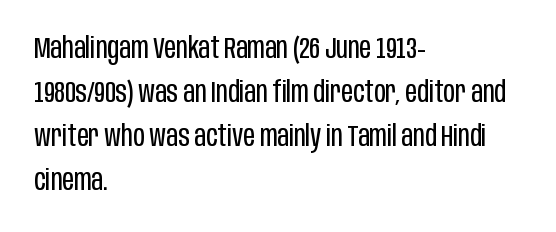
{"serif": "no", "italic": "no", "bold": "no", "weight": "regular", "width": "condensed", "stroke_contrast": "low", "x_height": "large", "monospaced": "no", "underline": "no", "align": "left", "line_spacing": "normal", "line_spacing_ratio": 1.52, "letter_spacing": "normal", "letter_spacing_em": 0.0, "glyph_px": 29}
